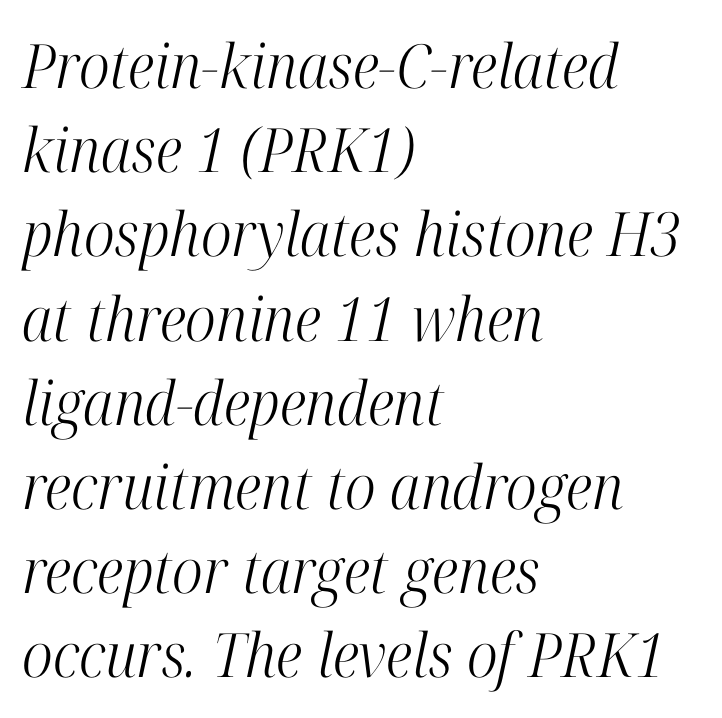
{"serif": "yes", "italic": "yes", "lean": "right", "slant_degrees": 12, "bold": "no", "weight": "light", "width": "condensed", "stroke_contrast": "high", "x_height": "medium", "monospaced": "no", "underline": "no", "align": "left", "line_spacing": "normal", "line_spacing_ratio": 1.38, "letter_spacing": "normal", "letter_spacing_em": 0.0, "glyph_px": 61}
